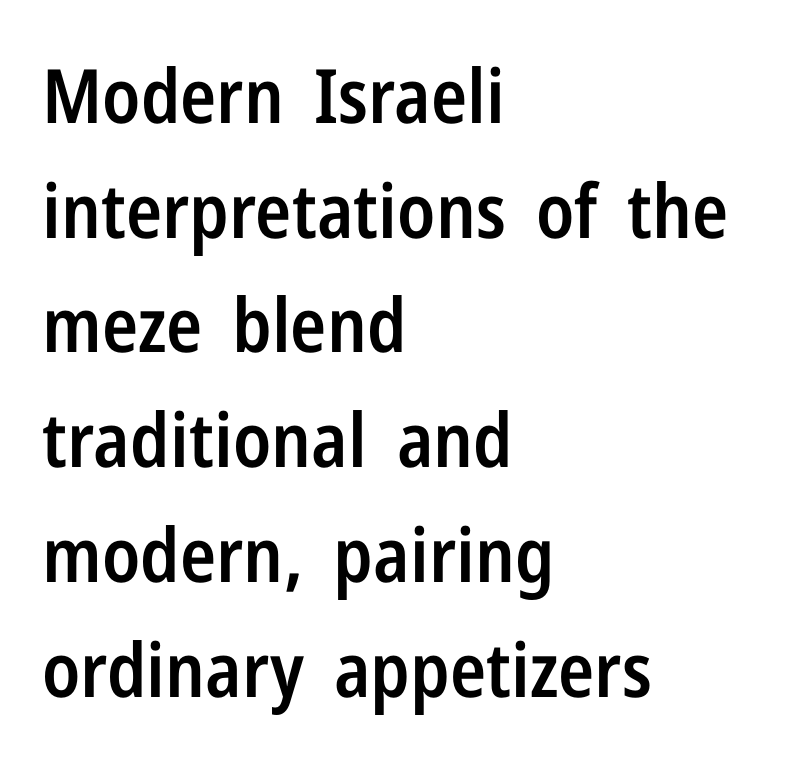
The image shows 75 px semibold, condensed sans-serif type, upright; set left-aligned, normal line spacing (1.53x), normal letter spacing, not underlined; low stroke contrast and a medium x-height.
